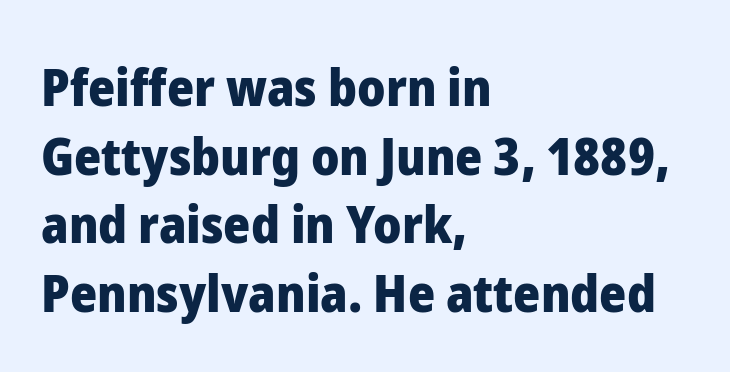
Stroke terminals: plain, sans-serif. The vertical gap from one line to the next is medium. Ordinary non-slanted type is in use. Here the glyphs are tracked normally, forming tight word shapes.
